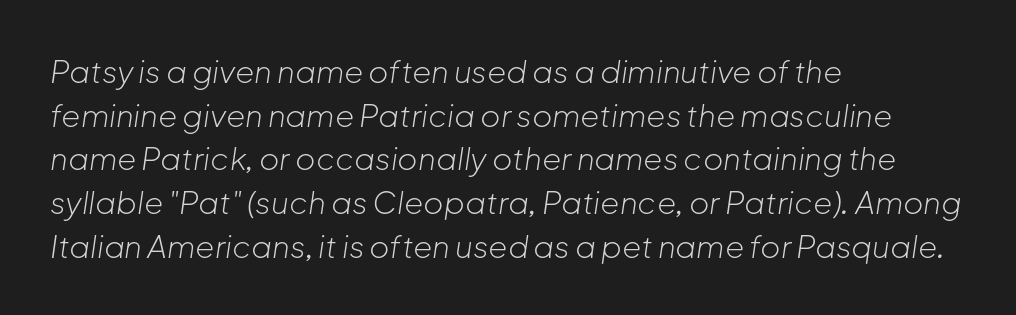
{"italic": "yes", "lean": "right", "slant_degrees": 8, "bold": "no", "weight": "light", "width": "normal", "stroke_contrast": "low", "x_height": "medium", "monospaced": "no", "underline": "no", "align": "left", "line_spacing": "normal", "line_spacing_ratio": 1.41, "letter_spacing": "normal", "letter_spacing_em": 0.0, "glyph_px": 31}
